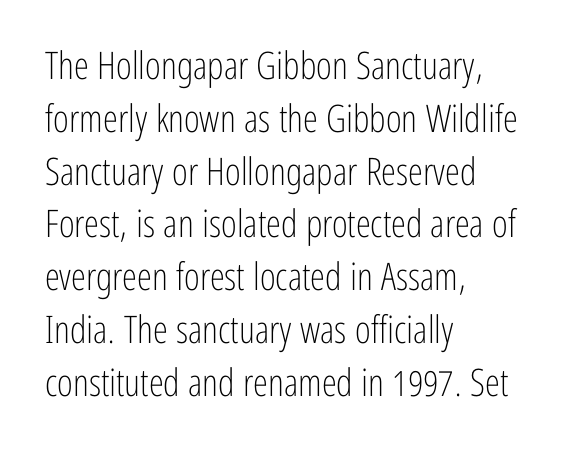
This rendering leaves character spacing at its baseline value. Each stroke keeps to a modest, everyday thickness or less. How would I describe the line gaps? Plain and ordinary. Quick note: underline off. The lines are quadded left.
